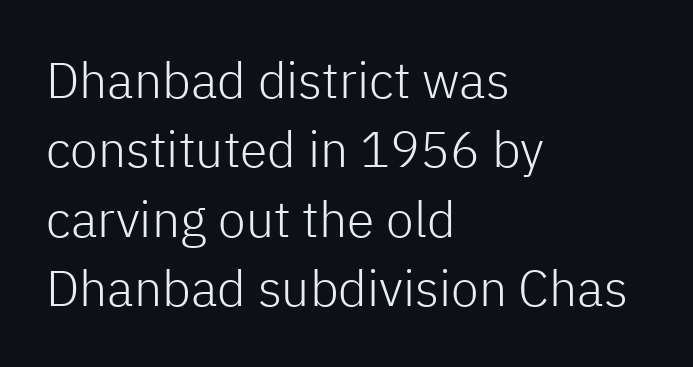
A clean baseline with only descenders dipping below it. Quick note: interline space is typical. The paragraph has a hard left edge and a soft right edge. Tracking here is standard; glyphs follow each other at the usual distance. Each letter keeps its own natural width here, so spacing adapts to shape.
